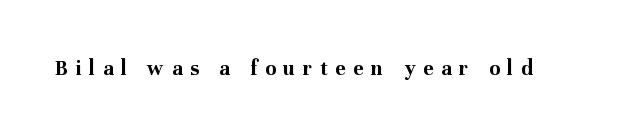
{"italic": "no", "bold": "yes", "underline": "no", "letter_spacing": "wide", "letter_spacing_em": 0.36, "glyph_px": 22}
